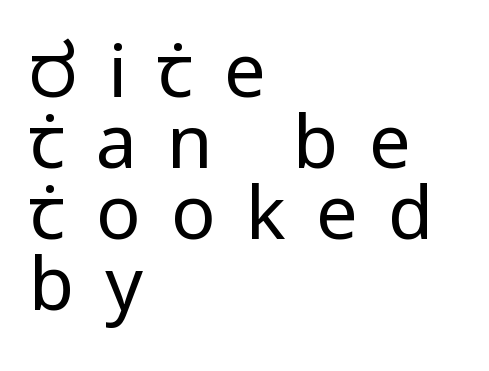
Q: Is the text bold? A: No.
Q: Is the text italic (slanted)? A: No, it is upright.
Q: Is the typeface a serif or a sans-serif typeface? A: Sans-serif.
Q: Is the text underlined? A: No.
Q: How is the paragraph aligned? A: Left-aligned.
Q: Is the spacing between letters normal or unusually wide? A: Unusually wide.
Q: Is the spacing between lines tight, normal or loose? A: Tight.
Q: Width (condensed, normal, or wide)? A: Condensed.
Q: Stroke contrast? A: Low.
Q: x-height? A: Large.
Q: Monospaced? A: No.
